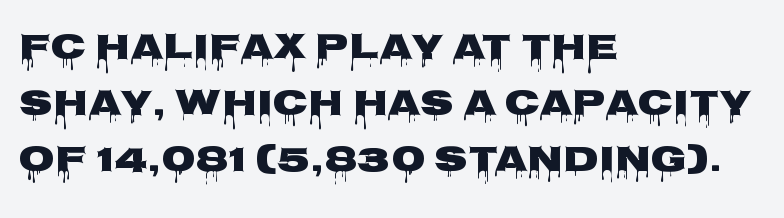
Character widths vary here, with narrow letters taking less room than wide ones. Check where the strokes stop: nothing finishes them off — pure sans. Each line starts at the same left margin while the right side varies. Pretty heavy lettering here — definitely bold. Vertical strokes here are truly vertical.
